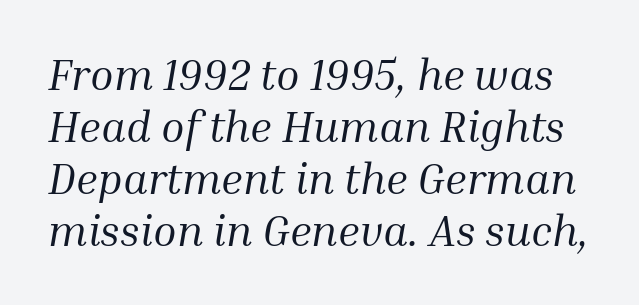
Check where the strokes stop: tiny serifs finish them off. Italic? Definitely — the glyphs are oblique. Rule under the text: the space is simply empty. These lines are rendered in a variable-pitch font.
